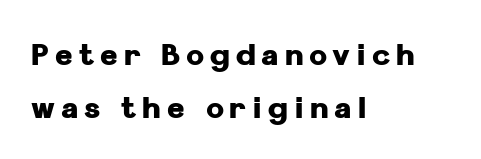
The image shows 30 px heavy sans-serif type, upright; set left-aligned, line spacing 1.78x, unusually wide letter spacing (+0.2 em), not underlined; low stroke contrast and a medium x-height.
